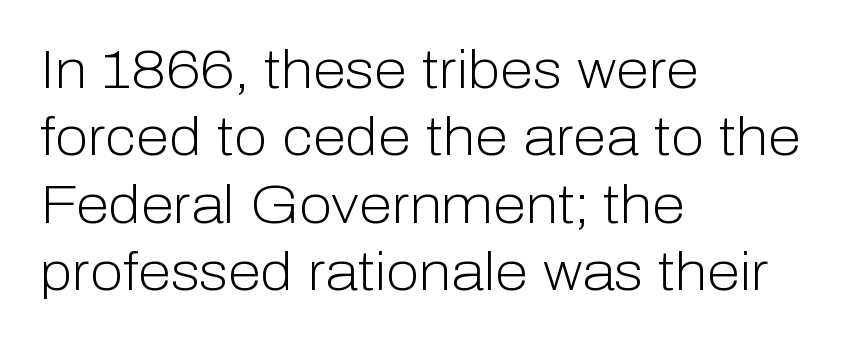
Each letter keeps its own natural width here, so spacing adapts to shape. Characters follow at the spacing the type designer built in. Summary of vertical rhythm: regular, with standard interline spacing. Only glyphs here, with clear space below each row.
